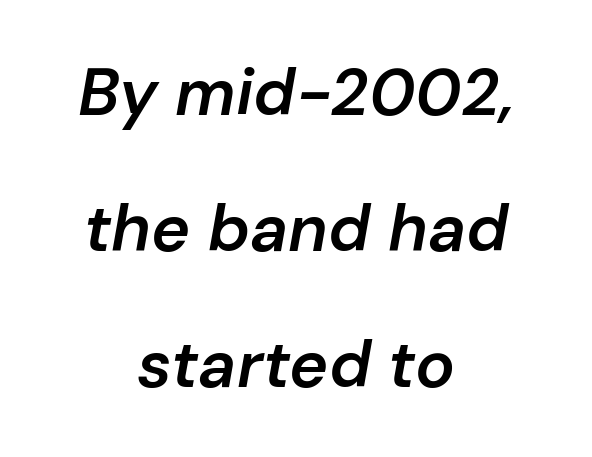
Layout note: lines centered. If you measured baseline to baseline, you'd find a long distance. The face used here is proportionally spaced, like ordinary book or web type. This sample uses plain, unmodified letter spacing. Summary of weight: moderately heavy, a semibold.
